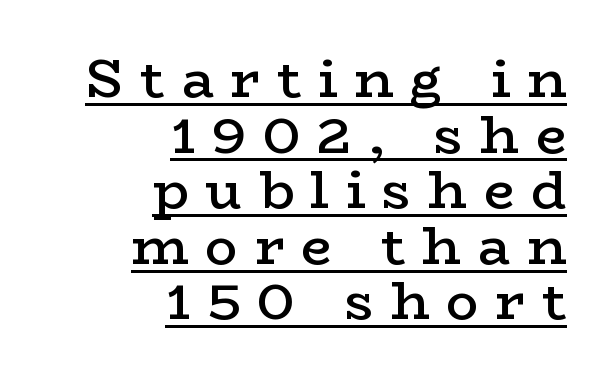
The image shows 54 px semibold, wide serif type, upright; set right-aligned, tight line spacing (1.03x), unusually wide letter spacing (+0.31 em), underlined; low stroke contrast and a medium x-height.
